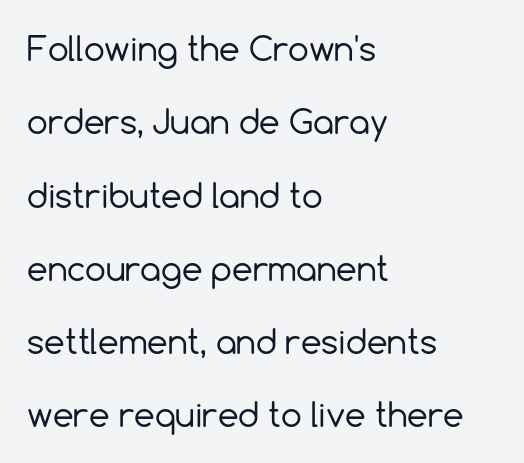
Q: Is the text bold? A: No.
Q: Is the text italic (slanted)? A: No, it is upright.
Q: Is the typeface a serif or a sans-serif typeface? A: Sans-serif.
Q: Is the text underlined? A: No.
Q: How is the paragraph aligned? A: Left-aligned.
Q: Is the spacing between letters normal or unusually wide? A: Normal.
Q: Is the spacing between lines tight, normal or loose? A: Loose.
Q: Width (condensed, normal, or wide)? A: Normal.
Q: x-height? A: Medium.
Q: Monospaced? A: No.
